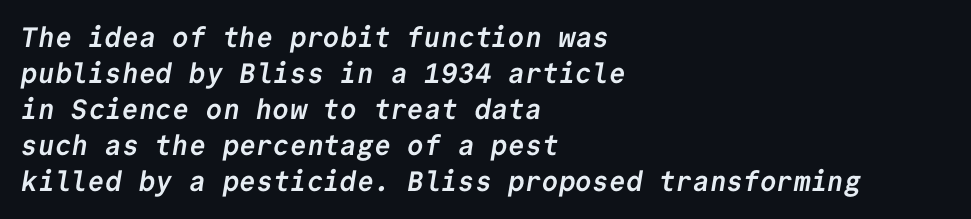
{"serif": "no", "bold": "yes", "weight": "semibold", "width": "normal", "stroke_contrast": "low", "x_height": "medium", "monospaced": "yes", "underline": "no", "align": "left", "line_spacing": "normal", "line_spacing_ratio": 1.29, "letter_spacing": "normal", "letter_spacing_em": 0.0, "glyph_px": 28}
